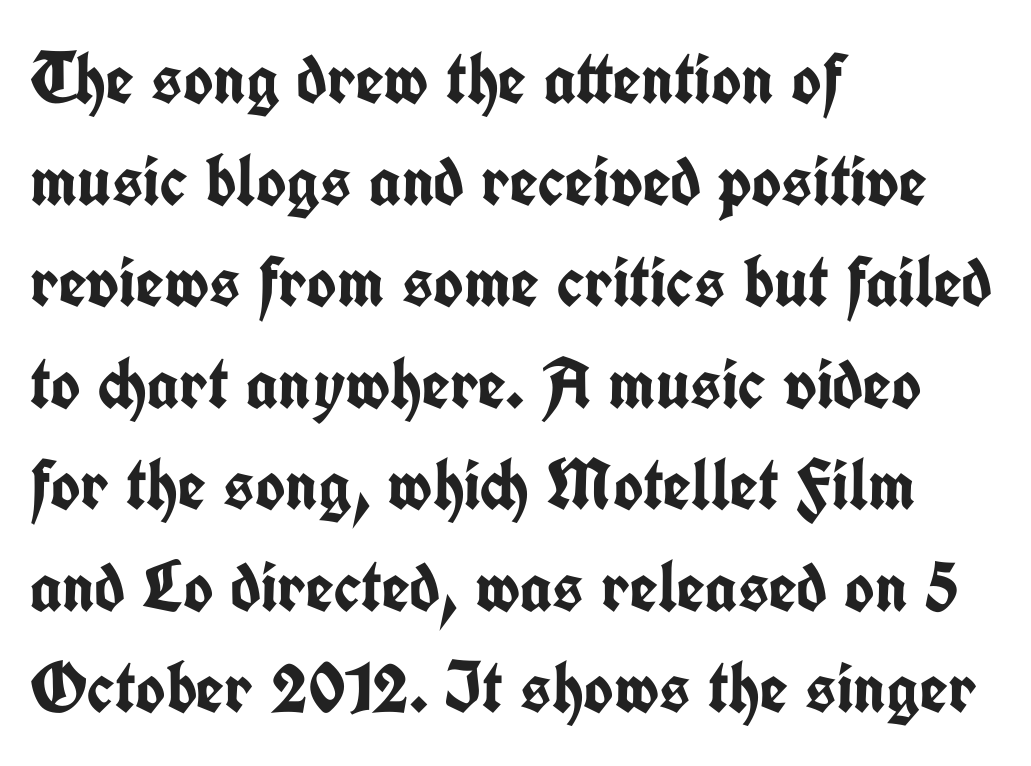
{"serif": "no", "italic": "no", "bold": "yes", "weight": "semibold", "width": "condensed", "stroke_contrast": "low", "x_height": "medium", "monospaced": "no", "underline": "no", "align": "left", "line_spacing": "normal", "line_spacing_ratio": 1.41, "letter_spacing": "normal", "letter_spacing_em": 0.0, "glyph_px": 72}
